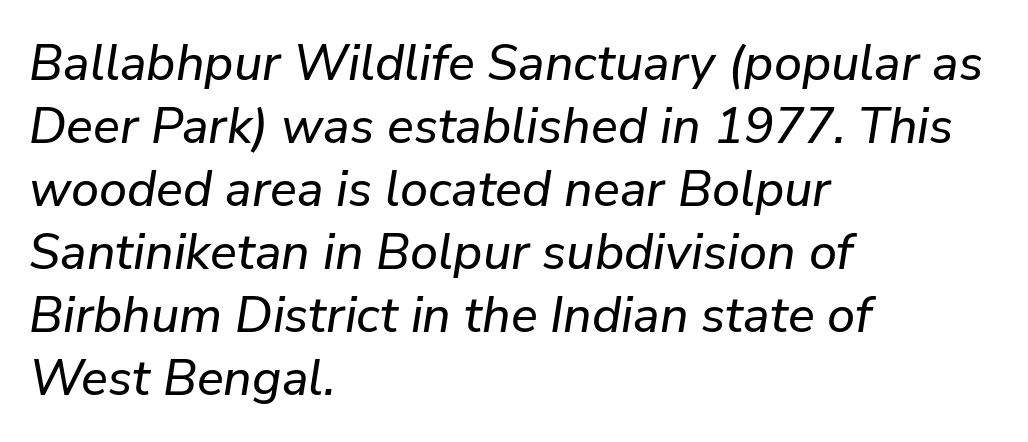
Compared with ordinary roman type, these characters are visibly tilted. Here the designer chose a conventional face with non-uniform glyph widths. Rows of type keep a routine distance in the vertical direction. The glyphs are unaccompanied by any horizontal stroke below them.
